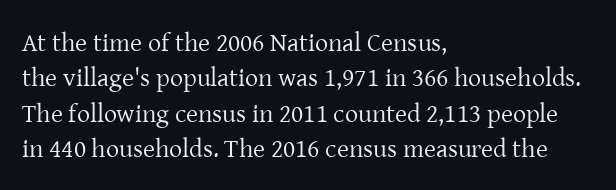
The image shows 26 px text type, upright; set left-aligned, normal line spacing (1.36x), normal letter spacing, not underlined.
